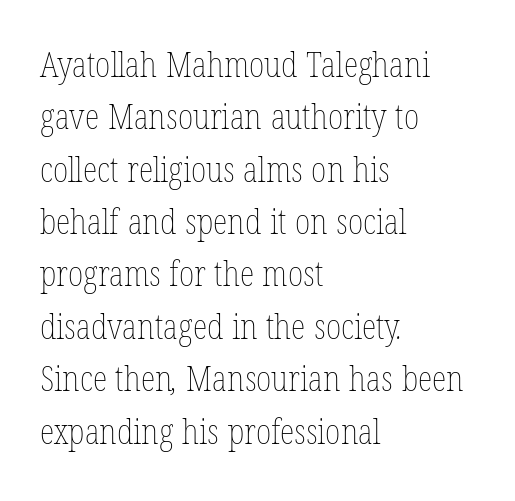
The image shows 34 px thin, condensed type; set left-aligned, normal line spacing (1.54x), normal letter spacing, not underlined; low stroke contrast and a medium x-height.
